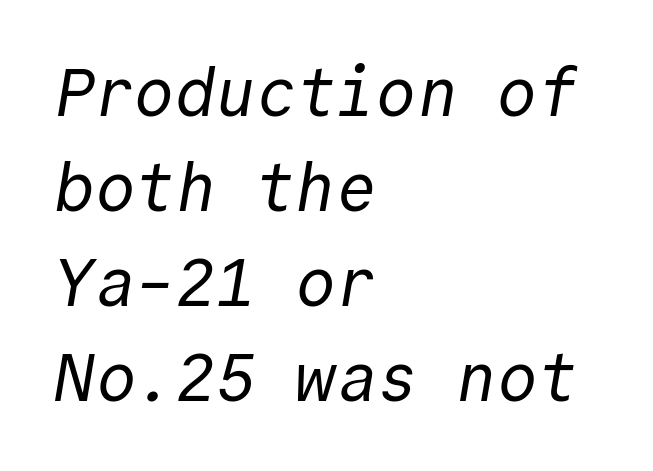
Q: Is the text bold? A: No.
Q: Is the typeface a serif or a sans-serif typeface? A: Sans-serif.
Q: Is the text underlined? A: No.
Q: How is the paragraph aligned? A: Left-aligned.
Q: Is the spacing between letters normal or unusually wide? A: Normal.
Q: Is the spacing between lines tight, normal or loose? A: Normal.
Q: Width (condensed, normal, or wide)? A: Normal.
Q: x-height? A: Medium.
Q: Monospaced? A: Yes.
